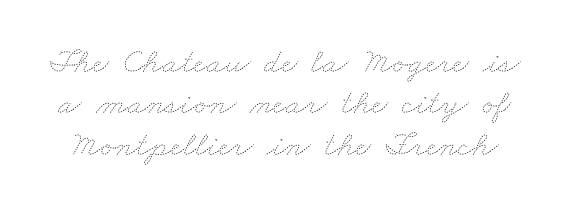
The image shows 35 px thin, wide type; set line spacing 1.18x, normal letter spacing, not underlined; low stroke contrast and a small x-height.
